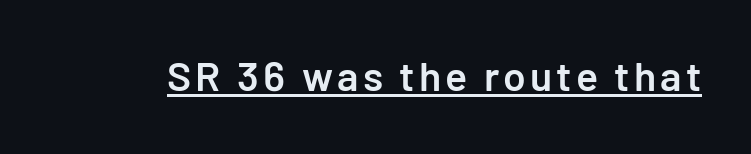
The letters advance in unequal steps, a hallmark of proportional type. The text was rendered using a sans face with plain stroke endings. The strokes are fattened partway — semibold, not bold. Like a heading marked for emphasis, these lines bear an underscore. Nope, not italic — everything's standing straight.
